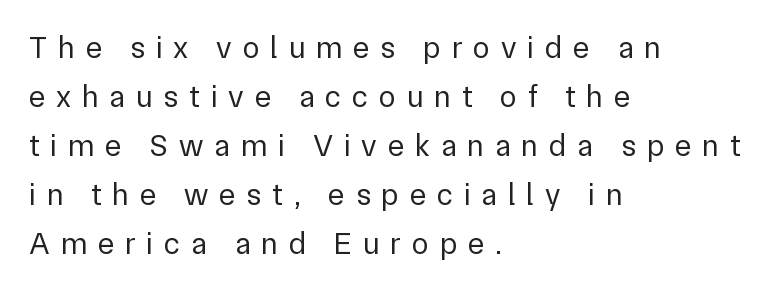
Q: Is the text bold? A: No.
Q: Is the text italic (slanted)? A: No, it is upright.
Q: Is the typeface a serif or a sans-serif typeface? A: Sans-serif.
Q: Is the text underlined? A: No.
Q: How is the paragraph aligned? A: Left-aligned.
Q: Is the spacing between letters normal or unusually wide? A: Unusually wide.
Q: Is the spacing between lines tight, normal or loose? A: Normal.
Q: Width (condensed, normal, or wide)? A: Normal.
Q: Stroke contrast? A: Low.
Q: x-height? A: Medium.
Q: Monospaced? A: No.
